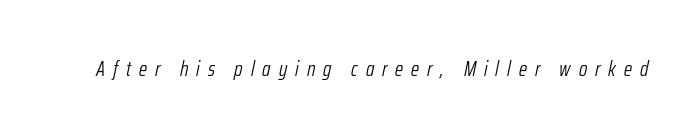
The image shows 21 px text type, italic (leaning right); set unusually wide letter spacing (+0.38 em), not underlined.
